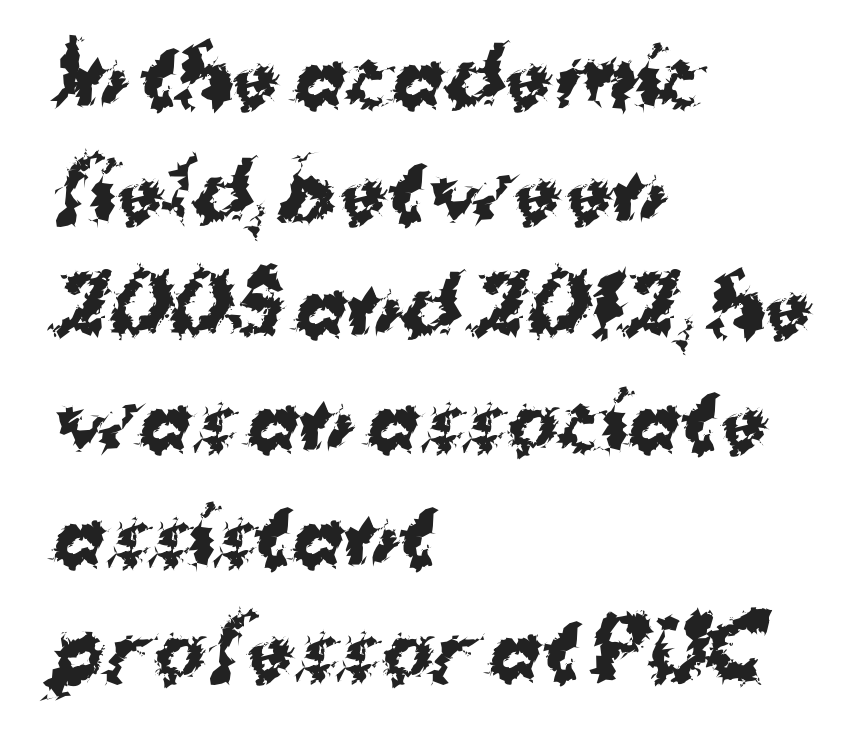
Do the characters align in a grid? No, the font is proportional. Which margin do the lines hug? The left one — the right edge is uneven. Is there much room between lines? A standard amount, neither cramped nor airy. Check under the words: just untouched page. I'd call this a sans setting — the letters go barefoot. How heavy is the stroke? Heavy — this is a bold.
